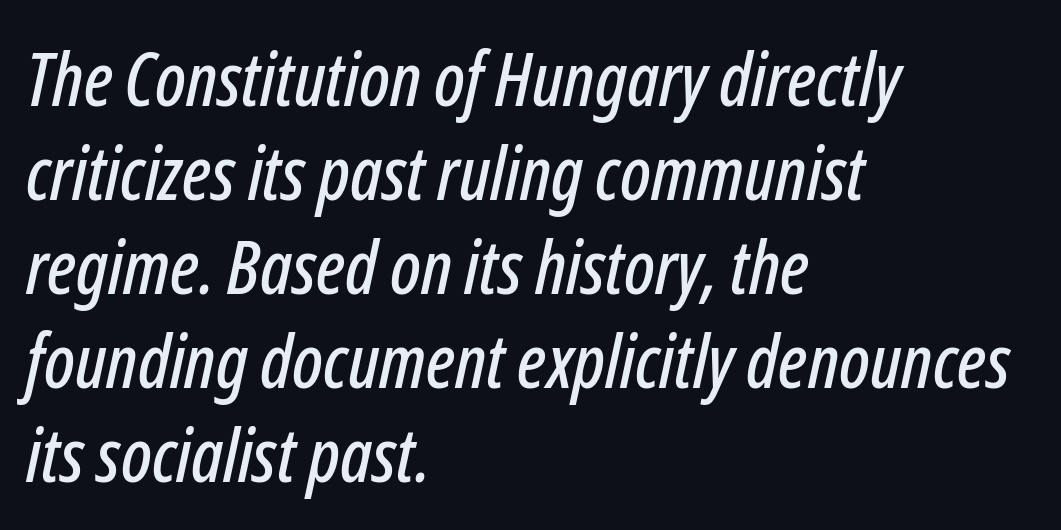
Does extra space separate the letters? No, they use regular spacing. Summary of vertical rhythm: regular, with standard interline spacing. The specimen omits any rule beneath the text block's lines. Horizontal alignment here is leftward, the default for most running prose.
